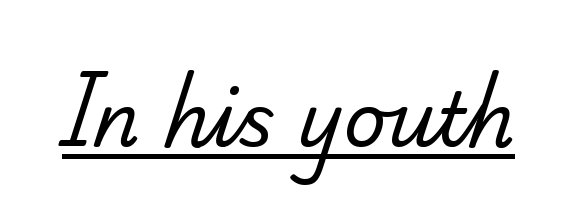
The image shows 74 px regular-weight serif type; set normal letter spacing, underlined; low stroke contrast and a small x-height.
